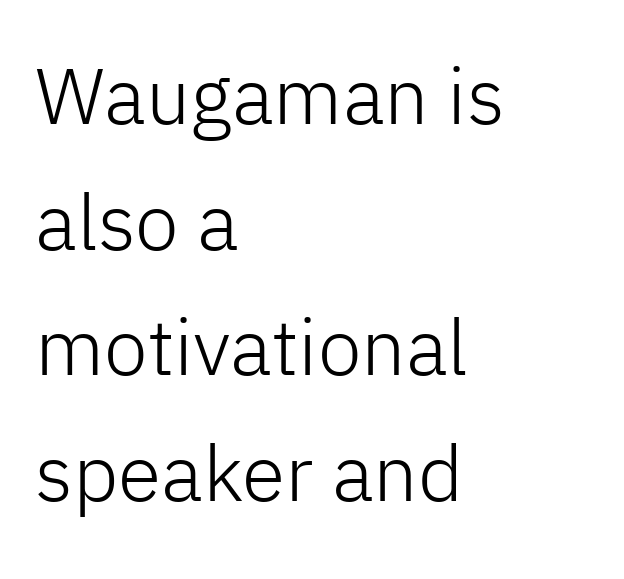
{"serif": "no", "italic": "no", "bold": "no", "weight": "light", "width": "normal", "stroke_contrast": "low", "x_height": "medium", "monospaced": "no", "underline": "no", "align": "left", "line_spacing": "normal", "line_spacing_ratio": 1.59, "letter_spacing": "normal", "letter_spacing_em": 0.0, "glyph_px": 79}
